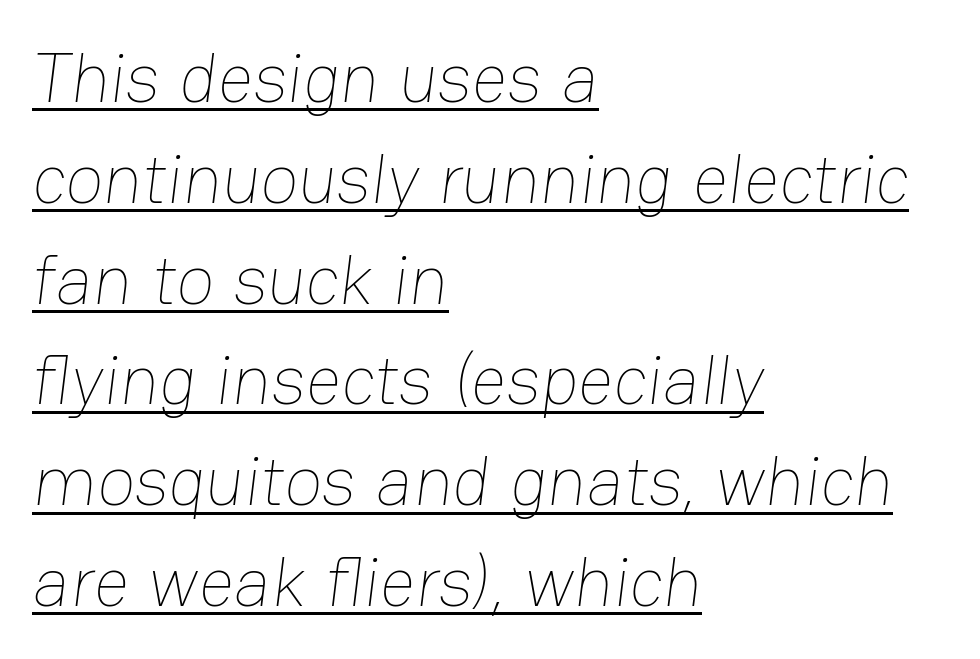
The image shows 70 px thin type; set left-aligned, normal line spacing (1.44x), normal letter spacing, underlined; low stroke contrast and a medium x-height.
